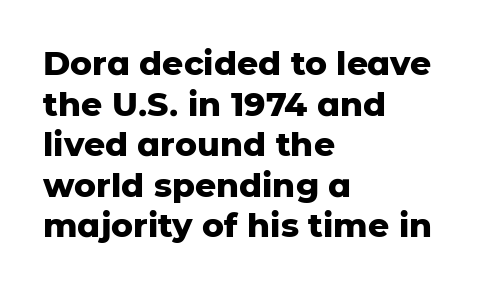
Proportional: the letters do not fall into vertical columns. Every stem runs plumb, perpendicular to the baseline. The lines in this sample share a left origin and differ only in where they stop. Summary of weight: heavy, a full bold.
